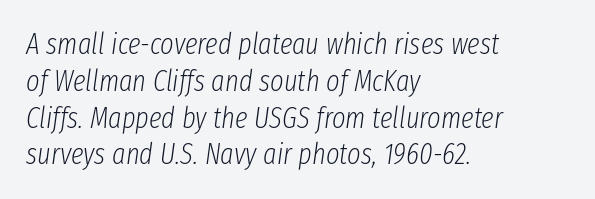
{"italic": "yes", "lean": "right", "slant_degrees": 8, "bold": "no", "weight": "light", "width": "condensed", "stroke_contrast": "low", "x_height": "medium", "monospaced": "no", "underline": "no", "align": "left", "line_spacing": "normal", "line_spacing_ratio": 1.27, "letter_spacing": "normal", "letter_spacing_em": 0.0, "glyph_px": 29}
